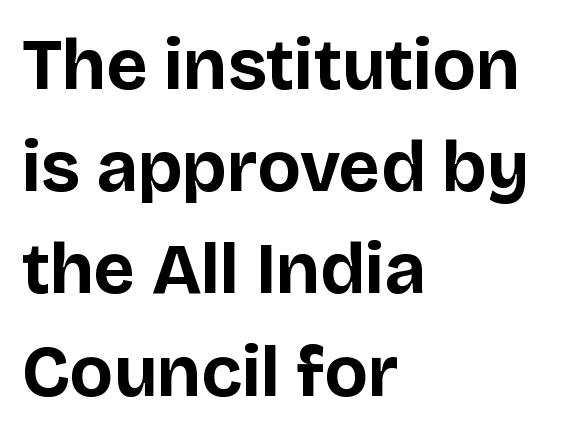
Reading down the block, your eye returns to a fixed left position each line. Set as a true bold cut, around the 700 mark. Clear beneath every line of the passage. Serif or sans? Sans — the stroke terminals are bare. Posture: upright roman. The vertical gap from one line to the next is medium.
